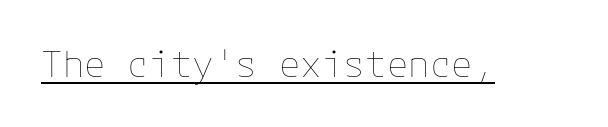
Counters stay open thanks to moderate or lighter strokes. Nope, not italic — everything's standing straight. Underlined type. Tracking here is standard; glyphs follow each other at the usual distance.
